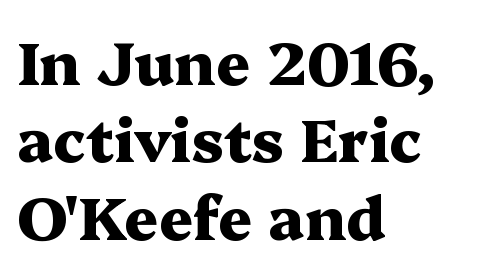
The lines in this sample share a left origin and differ only in where they stop. Look at the tracking — it's just the regular setting, nothing added. This sample has the flowing, uneven cadence of proportional lettering. Bare-footed words on every line. The rendering shows small feet on the letterforms — a serif design. How heavy is the stroke? Heavy — this is a bold.
